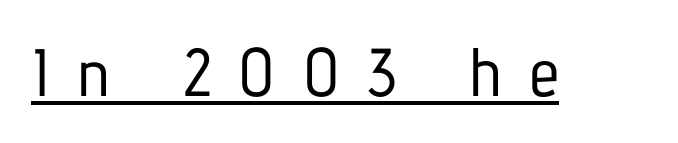
{"serif": "no", "italic": "no", "width": "condensed", "stroke_contrast": "low", "x_height": "medium", "monospaced": "no", "underline": "yes", "letter_spacing": "wide", "letter_spacing_em": 0.41, "glyph_px": 67}
